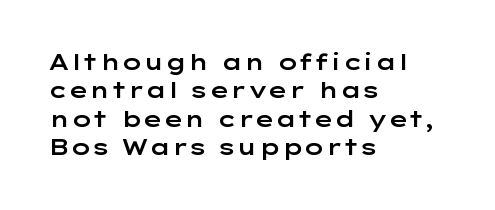
The image shows 22 px text type, upright; set left-aligned, normal line spacing (1.29x), normal letter spacing, not underlined.
